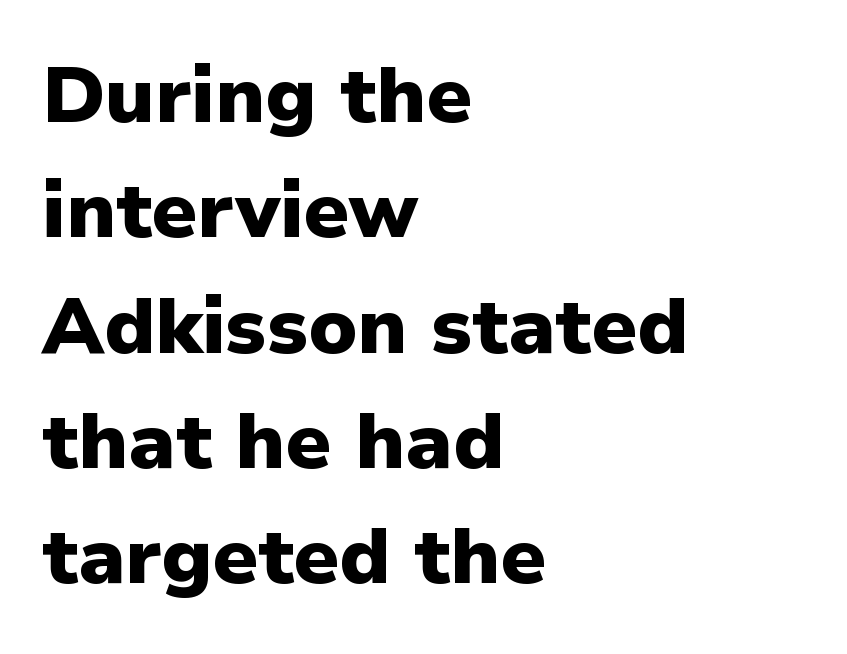
Q: Is the text bold? A: Yes.
Q: Is the text italic (slanted)? A: No, it is upright.
Q: Is the typeface a serif or a sans-serif typeface? A: Sans-serif.
Q: Is the text underlined? A: No.
Q: How is the paragraph aligned? A: Left-aligned.
Q: Is the spacing between letters normal or unusually wide? A: Normal.
Q: Is the spacing between lines tight, normal or loose? A: Normal.
Q: Width (condensed, normal, or wide)? A: Normal.
Q: Stroke contrast? A: Low.
Q: x-height? A: Medium.
Q: Monospaced? A: No.
